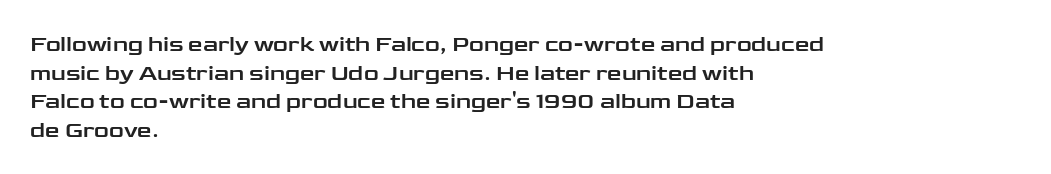
The image shows 23 px text type, upright; set left-aligned, line spacing 1.24x, normal letter spacing, not underlined.
